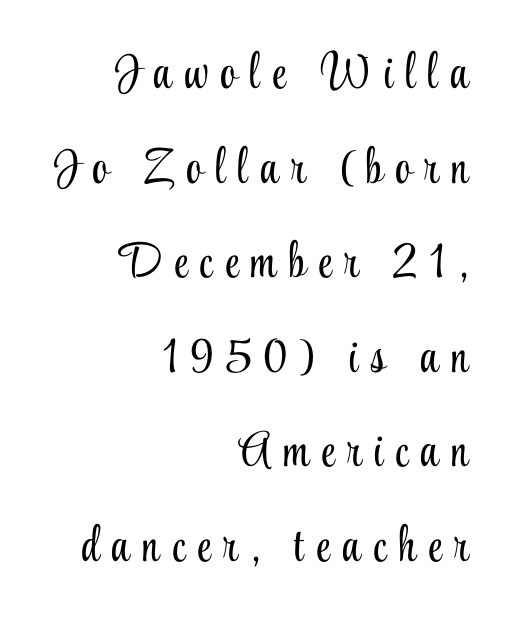
{"serif": "yes", "bold": "no", "weight": "light", "width": "condensed", "stroke_contrast": "low", "x_height": "small", "monospaced": "no", "underline": "no", "align": "right", "line_spacing": "loose", "line_spacing_ratio": 1.93, "letter_spacing": "wide", "letter_spacing_em": 0.26, "glyph_px": 49}
